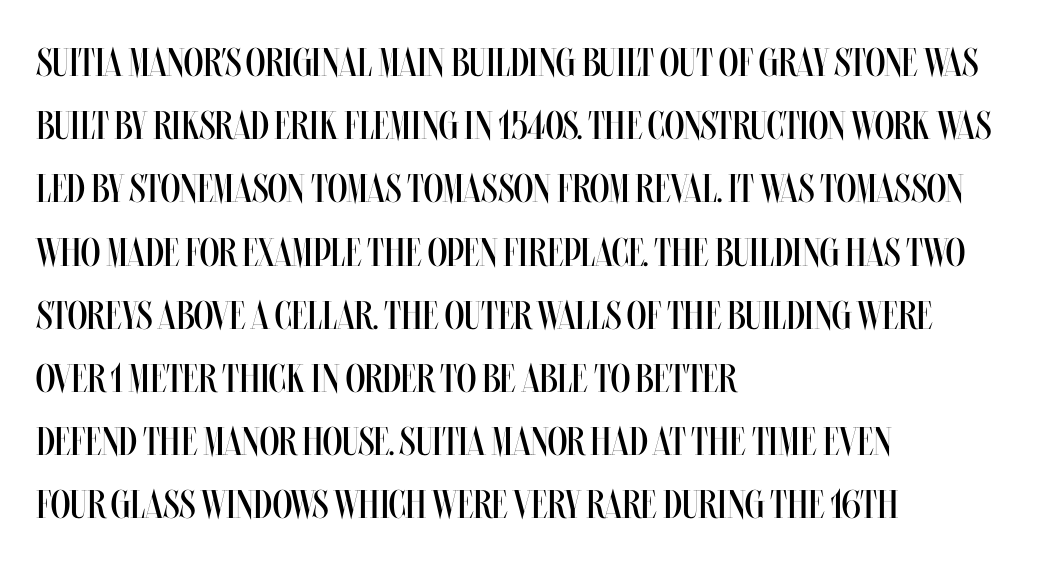
Tall strokes in this sample are plumb rather than angled. On a weight scale, this lands at 450 or below. Descenders are the only things crossing below the line. Horizontal alignment here is leftward, the default for most running prose.
